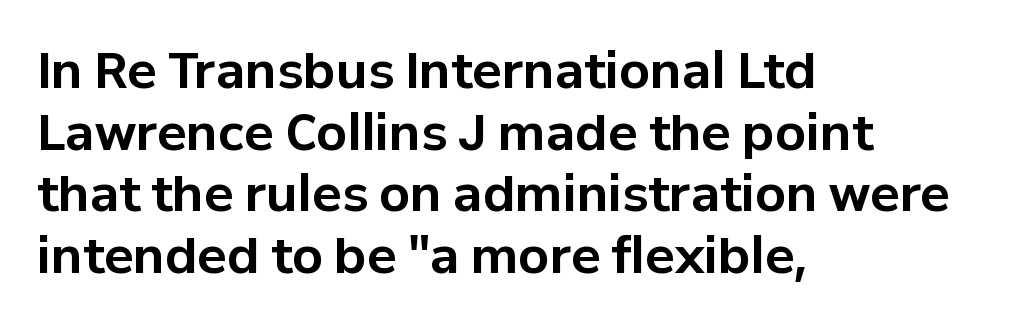
{"serif": "no", "italic": "no", "bold": "yes", "weight": "bold", "width": "normal", "stroke_contrast": "low", "x_height": "medium", "monospaced": "no", "underline": "no", "align": "left", "line_spacing": "normal", "line_spacing_ratio": 1.26, "letter_spacing": "normal", "letter_spacing_em": 0.0, "glyph_px": 49}
